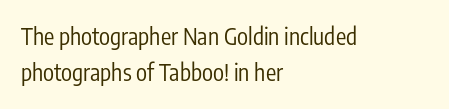
Q: Is the text bold? A: No.
Q: Is the text italic (slanted)? A: No, it is upright.
Q: Is the text underlined? A: No.
Q: How is the paragraph aligned? A: Left-aligned.
Q: Is the spacing between letters normal or unusually wide? A: Normal.
Q: Is the spacing between lines tight, normal or loose? A: Normal.
